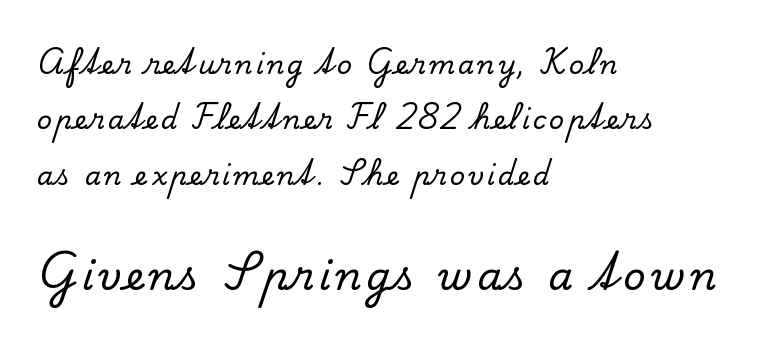
The image shows 39 px serif type; set left-aligned, loose line spacing (2.13x), not underlined; the second (bottom) block is 1.5x larger; low stroke contrast and a small x-height.
